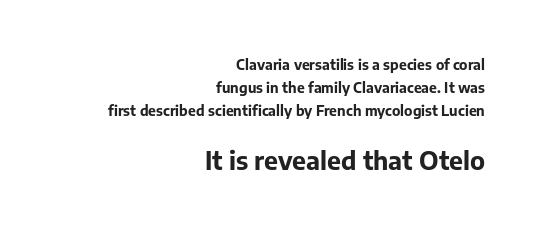
Caption: standard tracking, unaltered. Caption: bold face, heavy strokes. Students, observe: this is what conventionally led text looks like. Clear beneath every line of the passage. Larger block? The one below; the one above is distinctly smaller. One-word summary of the alignment: right.
